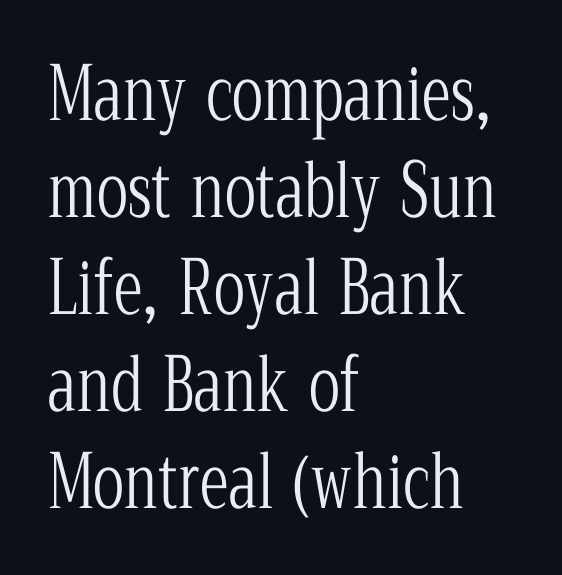
Each new line begins a customary step beneath the previous one. The tracking reads as untouched default to a designer's eye. Regarding serifs, this sample has them. The type sits square on the baseline with zero lean. Decoration check: the copy has no underline.
